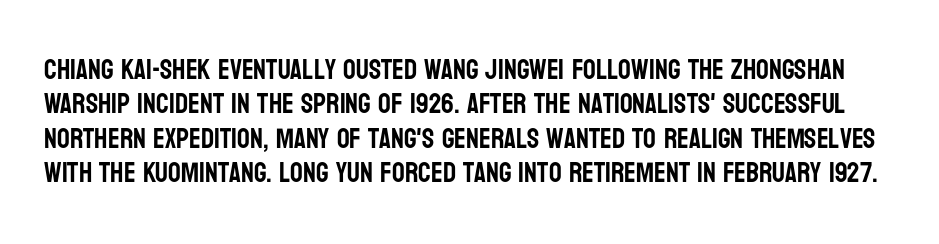
Q: Is the text italic (slanted)? A: No, it is upright.
Q: Is the typeface a serif or a sans-serif typeface? A: Sans-serif.
Q: Is the text underlined? A: No.
Q: Is the spacing between letters normal or unusually wide? A: Normal.
Q: Width (condensed, normal, or wide)? A: Condensed.
Q: Stroke contrast? A: Low.
Q: x-height? A: Large.
Q: Monospaced? A: No.
